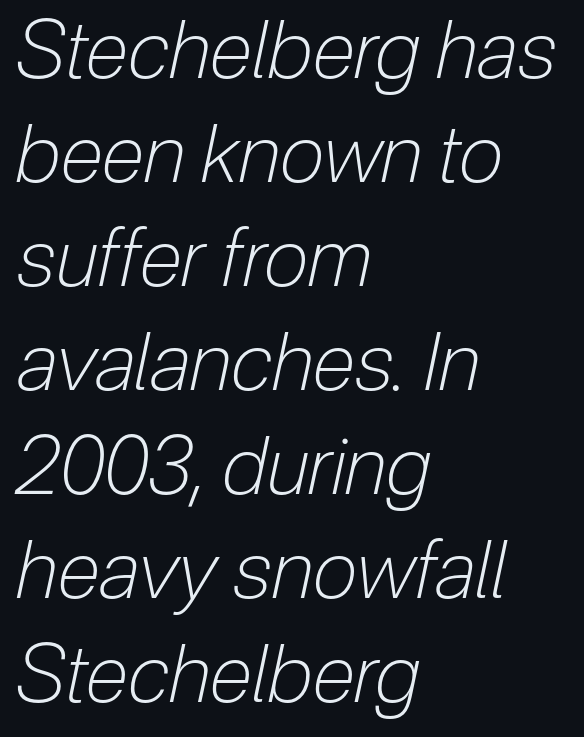
The image shows 80 px light, condensed type, italic (leaning right); set left-aligned, normal line spacing (1.3x), normal letter spacing, not underlined; low stroke contrast and a medium x-height.
